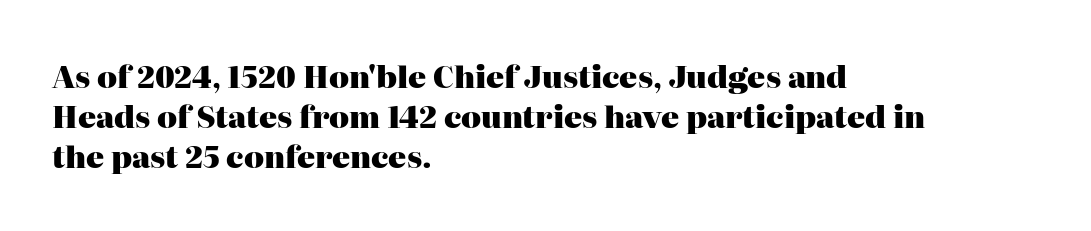
Check where the strokes stop: tiny serifs finish them off. The horizontal fit of the characters is conventional and even. Posture: straight, roman, zero tilt. The space directly below the letters is spotless. You could not count columns in this text — the font is proportionally spaced.
